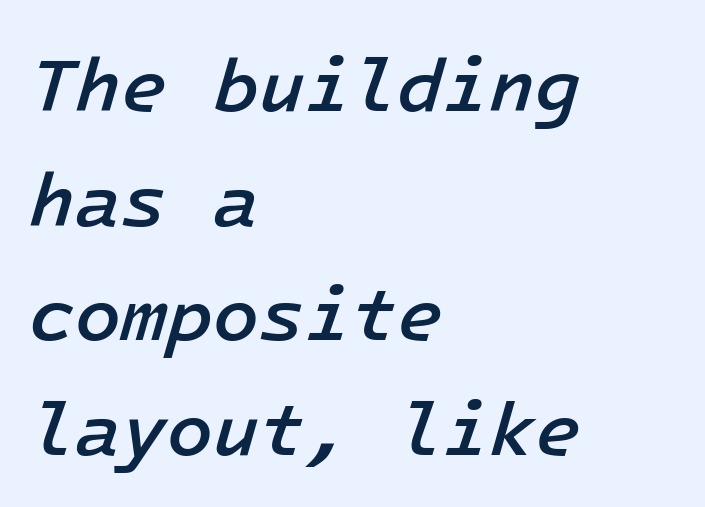
{"italic": "yes", "lean": "right", "slant_degrees": 16, "bold": "semi", "weight": "semibold", "width": "normal", "stroke_contrast": "low", "x_height": "medium", "underline": "no", "align": "left", "line_spacing": "normal", "line_spacing_ratio": 1.53, "letter_spacing": "normal", "letter_spacing_em": 0.0, "glyph_px": 75}
